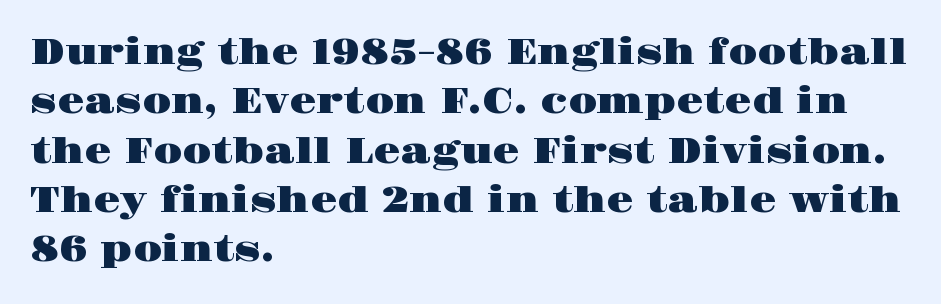
{"serif": "yes", "italic": "no", "width": "wide", "stroke_contrast": "high", "x_height": "large", "monospaced": "no", "underline": "no", "align": "left", "line_spacing": "normal", "line_spacing_ratio": 1.41, "letter_spacing": "normal", "letter_spacing_em": 0.0, "glyph_px": 35}
